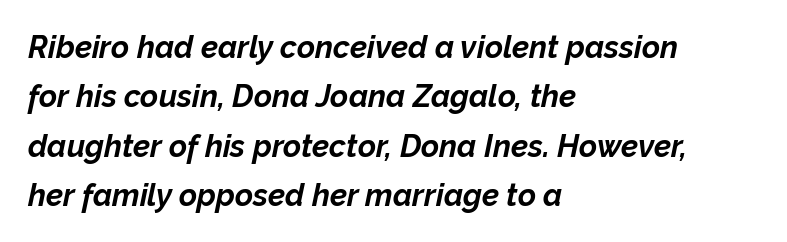
{"italic": "yes", "lean": "right", "slant_degrees": 12, "bold": "yes", "weight": "bold", "width": "normal", "stroke_contrast": "low", "x_height": "medium", "monospaced": "no", "underline": "no", "align": "left", "line_spacing": "normal", "line_spacing_ratio": 1.59, "letter_spacing": "normal", "letter_spacing_em": 0.0, "glyph_px": 31}
